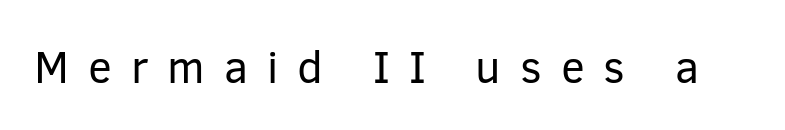
The image shows 45 px regular-weight sans-serif type, upright; set unusually wide letter spacing (+0.42 em), not underlined; low stroke contrast and a medium x-height.
